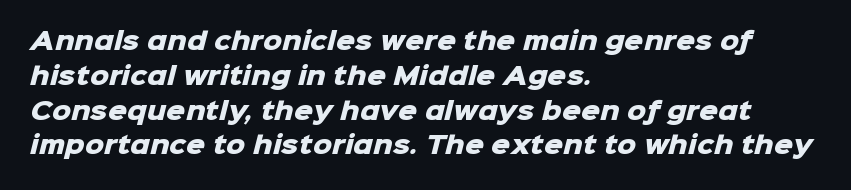
The image shows 24 px bold type; set left-aligned, normal line spacing (1.45x), normal letter spacing, not underlined.
